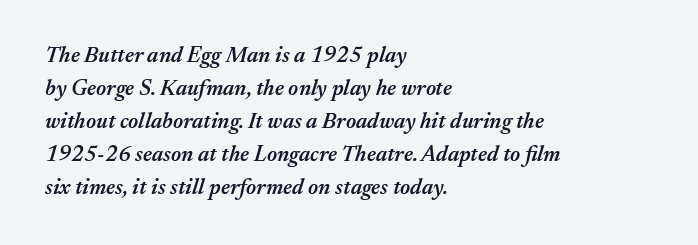
Q: Is the text bold? A: Semi-bold.
Q: Is the text italic (slanted)? A: Yes, it leans right by about 17 degrees.
Q: Is the text underlined? A: No.
Q: How is the paragraph aligned? A: Left-aligned.
Q: Is the spacing between letters normal or unusually wide? A: Normal.
Q: Is the spacing between lines tight, normal or loose? A: Normal.
